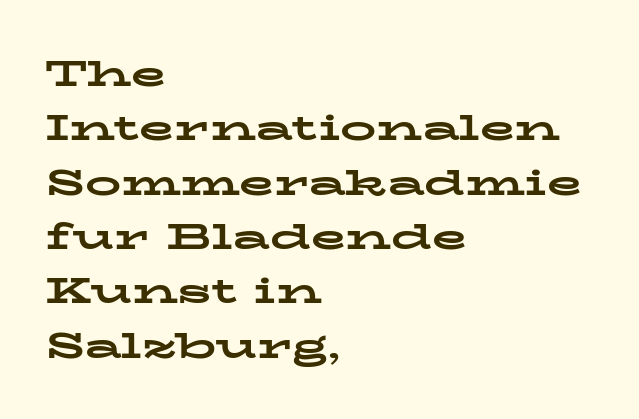
Q: Is the text bold? A: Yes.
Q: Is the text italic (slanted)? A: No, it is upright.
Q: Is the typeface a serif or a sans-serif typeface? A: Serif.
Q: Is the text underlined? A: No.
Q: How is the paragraph aligned? A: Left-aligned.
Q: Is the spacing between letters normal or unusually wide? A: Normal.
Q: Is the spacing between lines tight, normal or loose? A: Normal.
Q: Width (condensed, normal, or wide)? A: Wide.
Q: Stroke contrast? A: Low.
Q: x-height? A: Medium.
Q: Monospaced? A: No.
